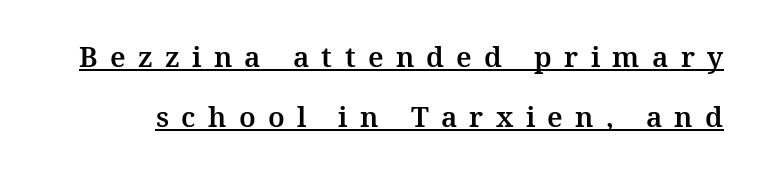
Q: Is the text italic (slanted)? A: No, it is upright.
Q: Is the typeface a serif or a sans-serif typeface? A: Serif.
Q: Is the text underlined? A: Yes.
Q: Is the spacing between letters normal or unusually wide? A: Unusually wide.
Q: Is the spacing between lines tight, normal or loose? A: Loose.
Q: Width (condensed, normal, or wide)? A: Normal.
Q: Stroke contrast? A: Medium.
Q: x-height? A: Medium.
Q: Monospaced? A: No.
